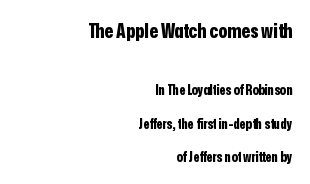
The type sits square on the baseline with zero lean. A clean baseline with only descenders dipping below it. One-word summary of the alignment: right. Students, this is bold: see how much ink each stroke carries.
